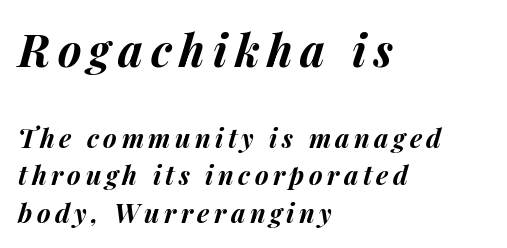
The leading is moderate, giving the passage an even texture. A bare baseline throughout the passage. This rendering uses left alignment, leaving the right contour irregular. There's an unmistakable incline to the writing here.
